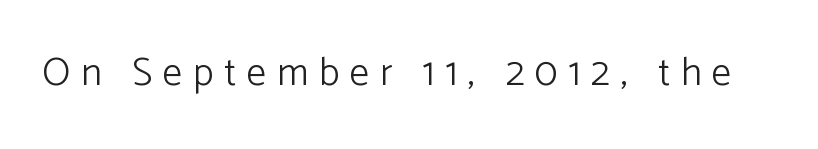
Character widths vary here, with narrow letters taking less room than wide ones. Caption: expanded tracking, letters set apart. Each stroke keeps to a modest, everyday thickness or less. Posture: vertical. Nobody drew a line under any word here.
